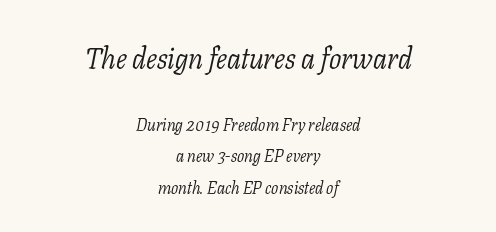
Q: Is the text bold? A: No.
Q: Is the text italic (slanted)? A: Yes, it leans right by about 11 degrees.
Q: Is the typeface a serif or a sans-serif typeface? A: Serif.
Q: Is the text underlined? A: No.
Q: How is the paragraph aligned? A: Centered.
Q: Is the spacing between letters normal or unusually wide? A: Normal.
Q: Which block of text is set in a larger size, the first (top) or the second (bottom)? A: The first (top) one.
Q: Width (condensed, normal, or wide)? A: Normal.
Q: Stroke contrast? A: Low.
Q: x-height? A: Medium.
Q: Monospaced? A: No.
